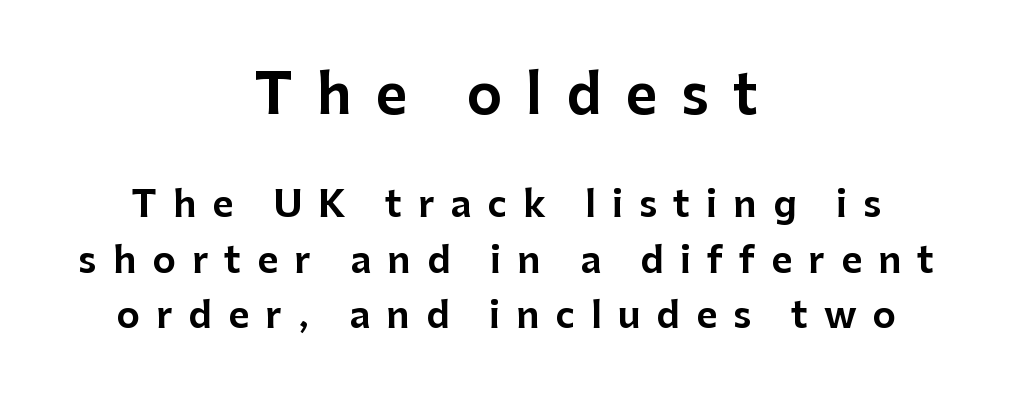
{"serif": "no", "italic": "no", "width": "normal", "stroke_contrast": "low", "x_height": "medium", "monospaced": "no", "underline": "no", "align": "center", "line_spacing": "normal", "line_spacing_ratio": 1.55, "letter_spacing": "wide", "letter_spacing_em": 0.45, "larger_block": "first", "size_ratio": 1.5, "glyph_px": 54}
